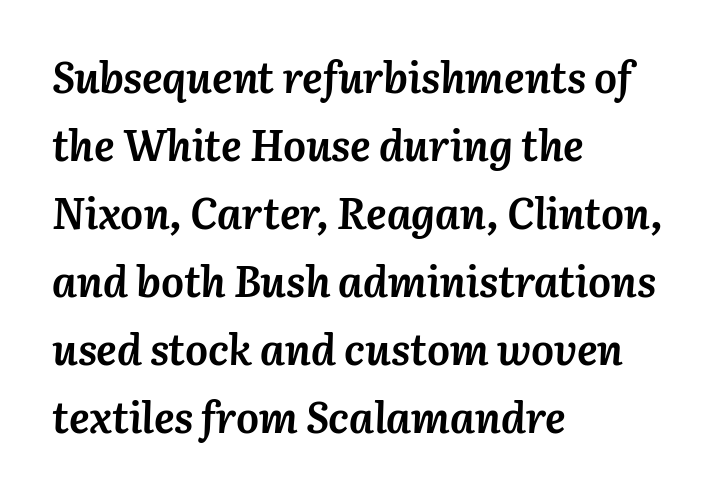
Does the leading feel generous? No, just average. Honestly, the letter spacing is just normal — you wouldn't notice it. Heavy-handed strokes throughout: this text is bold. Descenders are the only things crossing below the line. Note the varied advance widths — an 'i' is clearly narrower than an 'm'. Visually the block forms a straight wall on the left and a jagged coastline on the right.
